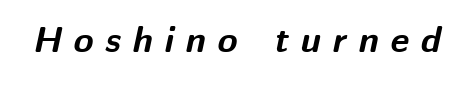
Q: Is the text bold? A: Yes.
Q: Is the text italic (slanted)? A: Yes, it leans right by about 12 degrees.
Q: Is the text underlined? A: No.
Q: Is the spacing between letters normal or unusually wide? A: Unusually wide.
Q: Width (condensed, normal, or wide)? A: Normal.
Q: Stroke contrast? A: Medium.
Q: x-height? A: Medium.
Q: Monospaced? A: No.
